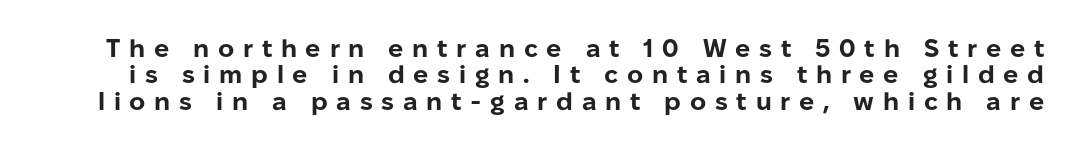
Q: Is the text bold? A: Yes.
Q: Is the text italic (slanted)? A: No, it is upright.
Q: Is the text underlined? A: No.
Q: Is the spacing between letters normal or unusually wide? A: Unusually wide.
Q: Is the spacing between lines tight, normal or loose? A: Tight.
